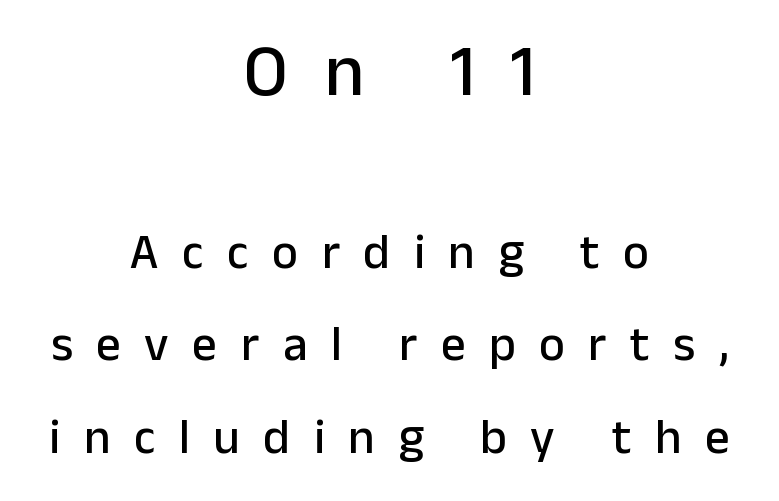
Line starts and ends both wander, symmetrically. Typographically, this falls in the sans-serif category. This sample uses an upright cut, with every glyph sitting square on the baseline. The gap between lines stays unmarked. Note the varied advance widths — an 'i' is clearly narrower than an 'm'. Substantial extra tracking has been applied to these lines.
